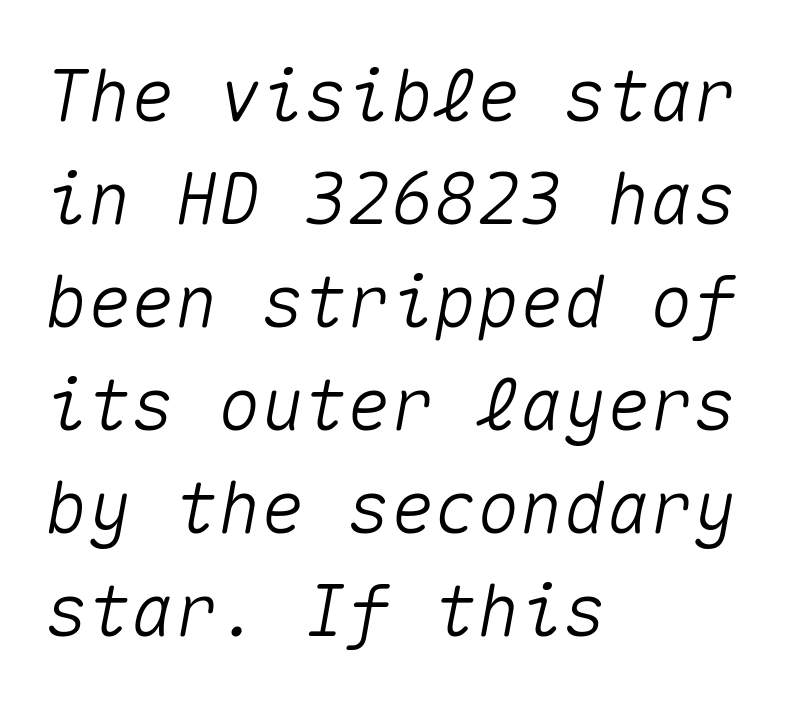
Q: Is the text italic (slanted)? A: Yes, it leans right by about 10 degrees.
Q: Is the text underlined? A: No.
Q: How is the paragraph aligned? A: Left-aligned.
Q: Is the spacing between letters normal or unusually wide? A: Normal.
Q: Is the spacing between lines tight, normal or loose? A: Normal.
Q: Width (condensed, normal, or wide)? A: Normal.
Q: Stroke contrast? A: Medium.
Q: x-height? A: Medium.
Q: Monospaced? A: Yes.
